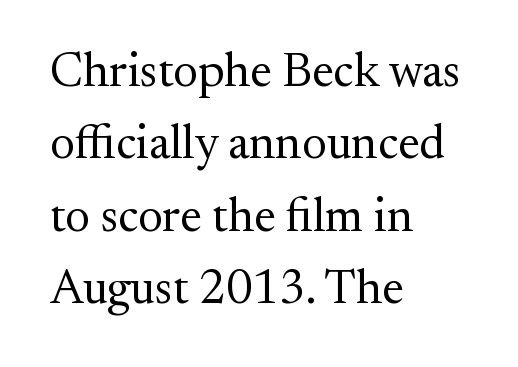
The image shows 48 px regular-weight serif type, upright; set left-aligned, normal line spacing (1.51x), normal letter spacing, not underlined; medium stroke contrast and a small x-height.
